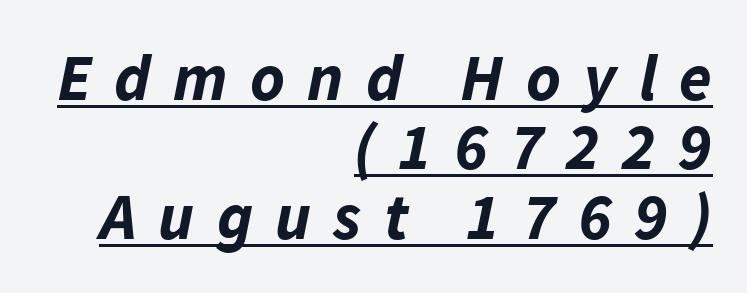
The image shows 66 px bold type, italic (leaning right); set right-aligned, tight line spacing (1.05x), unusually wide letter spacing (+0.34 em), underlined; low stroke contrast and a medium x-height.
